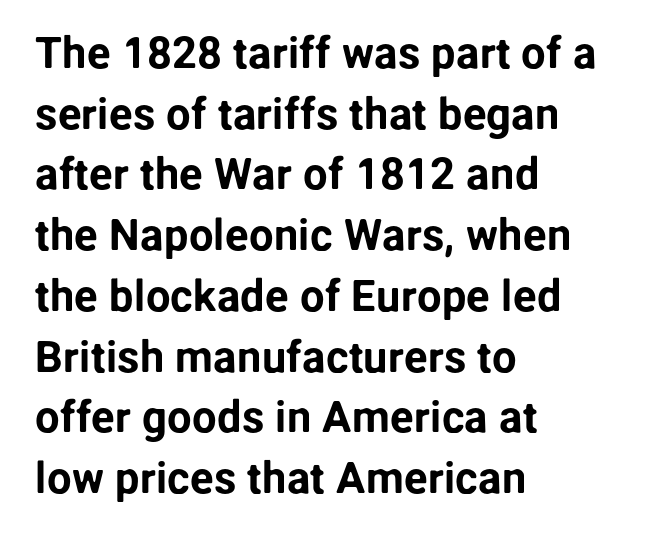
{"serif": "no", "italic": "no", "width": "normal", "stroke_contrast": "low", "x_height": "medium", "monospaced": "no", "underline": "no", "align": "left", "line_spacing": "normal", "line_spacing_ratio": 1.38, "letter_spacing": "normal", "letter_spacing_em": 0.0, "glyph_px": 44}
